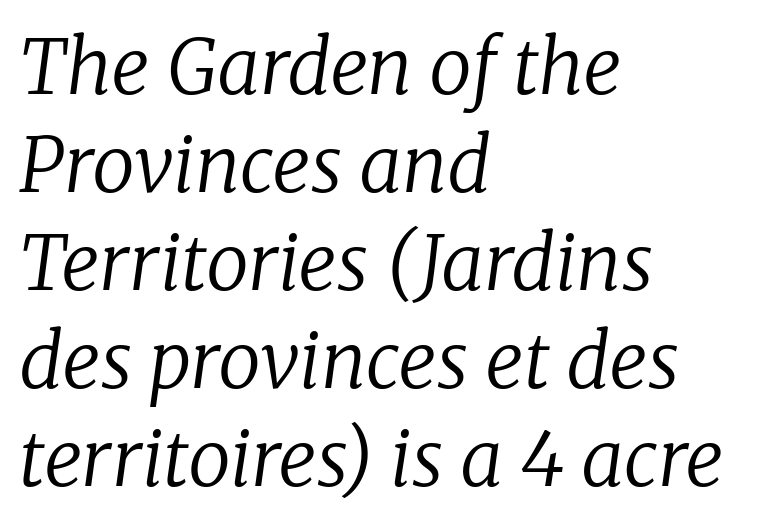
{"serif": "yes", "italic": "yes", "lean": "right", "slant_degrees": 8, "bold": "no", "weight": "regular", "width": "normal", "stroke_contrast": "low", "x_height": "medium", "monospaced": "no", "underline": "no", "align": "left", "line_spacing": "normal", "line_spacing_ratio": 1.29, "letter_spacing": "normal", "letter_spacing_em": 0.0, "glyph_px": 76}
